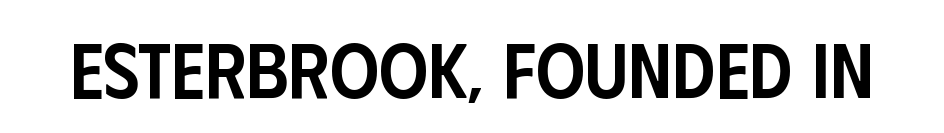
{"serif": "no", "italic": "no", "bold": "semi", "weight": "semibold", "width": "condensed", "stroke_contrast": "low", "x_height": "large", "monospaced": "no", "underline": "no", "letter_spacing": "normal", "letter_spacing_em": 0.0, "glyph_px": 77}
